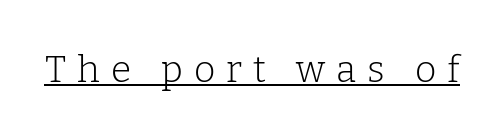
The image shows 37 px light serif type, upright; set unusually wide letter spacing (+0.3 em), underlined; low stroke contrast and a medium x-height.
